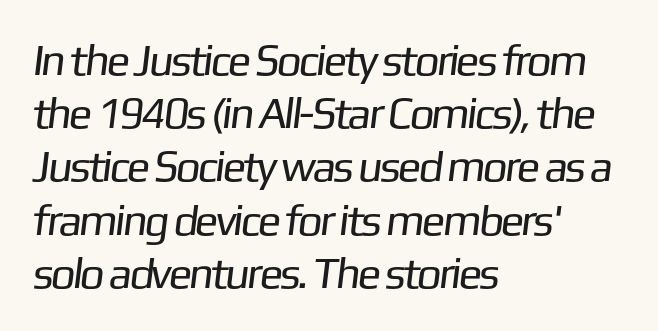
Spacing verdict: proportional, widths tailored to each character. The face used here is a sans, in the tradition of grotesques and geometrics. The weight tops out at a normal text grade. Letter spacing: default. A student would call this left alignment; a typographer would say flush left, rag right. Type without underlining.
